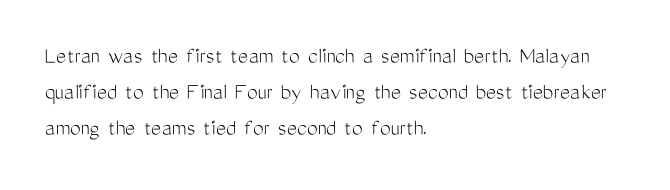
{"italic": "no", "bold": "no", "underline": "no", "align": "left", "line_spacing": "normal", "line_spacing_ratio": 1.5, "letter_spacing": "normal", "letter_spacing_em": 0.0, "glyph_px": 24}
